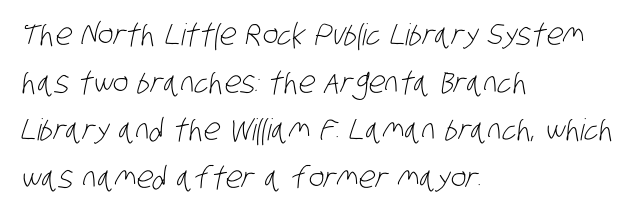
Q: Is the text bold? A: No.
Q: Is the typeface a serif or a sans-serif typeface? A: Sans-serif.
Q: Is the text underlined? A: No.
Q: How is the paragraph aligned? A: Left-aligned.
Q: Is the spacing between letters normal or unusually wide? A: Normal.
Q: Is the spacing between lines tight, normal or loose? A: Normal.
Q: Width (condensed, normal, or wide)? A: Condensed.
Q: Stroke contrast? A: Low.
Q: x-height? A: Large.
Q: Monospaced? A: No.
